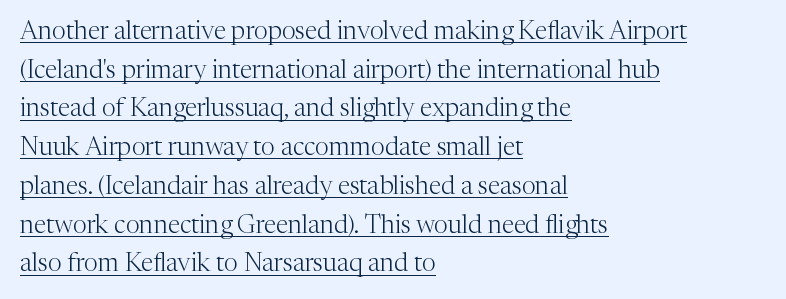
Every stem runs plumb, perpendicular to the baseline. The passage shown is not bold in any degree. Decoration check: the copy is underlined. Spacing between characters is what you'd get straight out of the box. Interline gaps are of average width in this sample.
